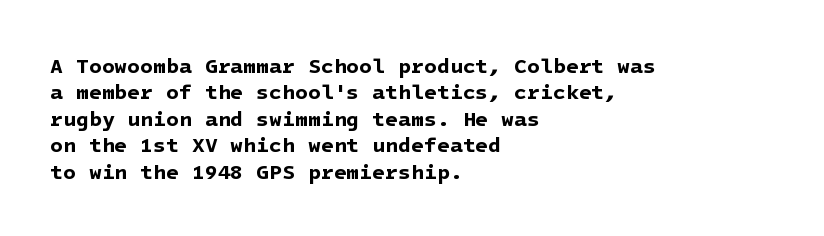
The paragraph shown leans on its left margin. Nobody touched the tracking dial on this one. Whoever set this chose a conventional vertical rhythm. Descender tails drop into unmarked territory.
